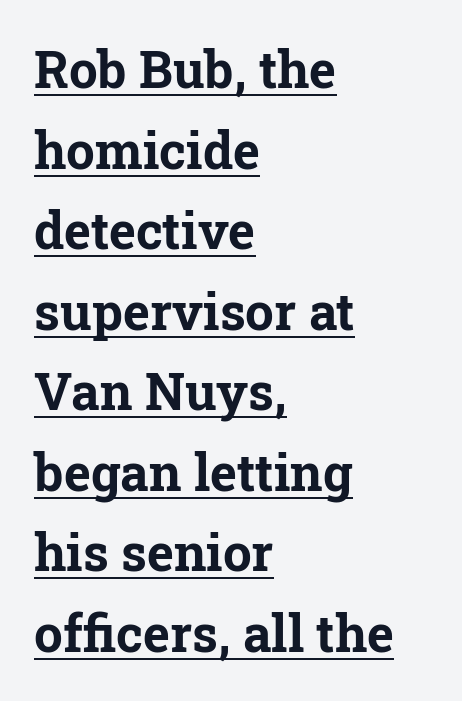
Varying glyph widths throughout — classic text-font behaviour. Notice how descenders clear the ascenders below comfortably — that's standard leading. Set as a true bold cut, around the 700 mark. Type style note: has serifs.
